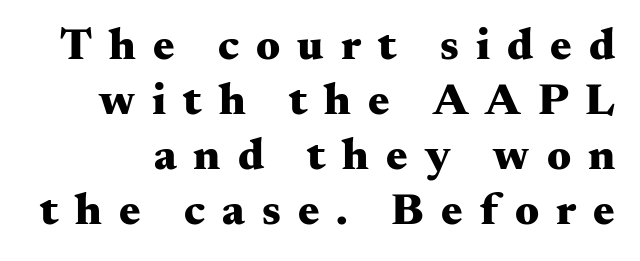
{"serif": "yes", "italic": "no", "bold": "yes", "weight": "heavy", "width": "wide", "stroke_contrast": "medium", "x_height": "small", "monospaced": "no", "underline": "no", "line_spacing_ratio": 1.22, "letter_spacing": "wide", "letter_spacing_em": 0.38, "glyph_px": 45}
